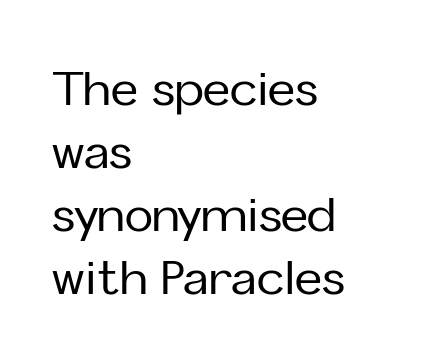
The image shows 47 px sans-serif type, upright; set left-aligned, normal line spacing (1.34x), normal letter spacing, not underlined; low stroke contrast and a medium x-height.
